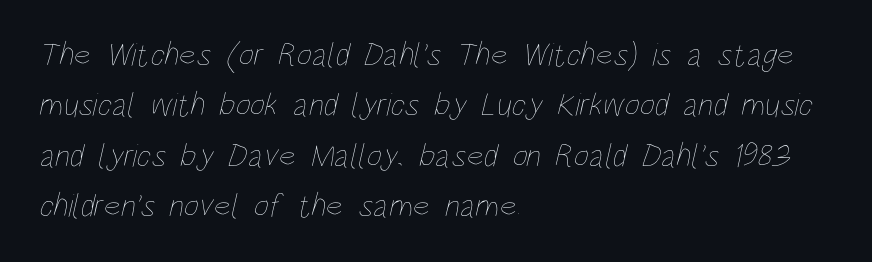
Line starts are locked; line ends wander. Letters have the restrained weight of plain body copy at most. The designer left line spacing at the default. Nobody touched the tracking dial on this one. The string is rendered with underlining switched off. A typesetter would call this proportional, since set widths differ per character.
